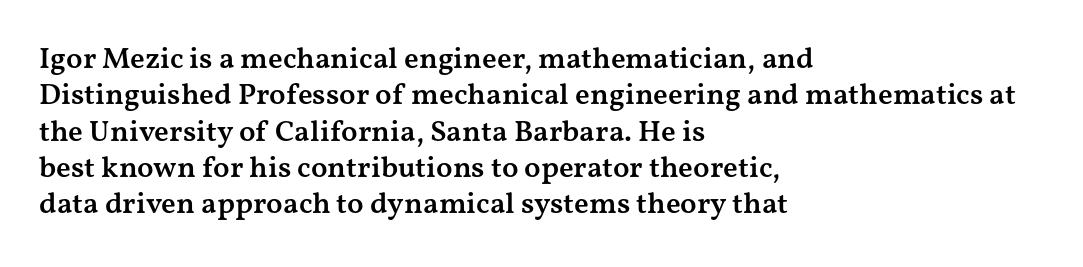
{"serif": "yes", "italic": "no", "bold": "semi", "weight": "semibold", "width": "wide", "stroke_contrast": "medium", "x_height": "medium", "monospaced": "no", "underline": "no", "align": "left", "line_spacing_ratio": 1.21, "letter_spacing": "normal", "letter_spacing_em": 0.0, "glyph_px": 30}
